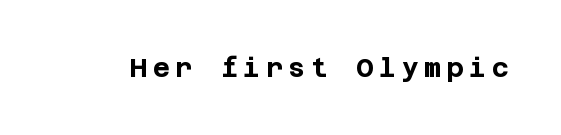
{"italic": "no", "bold": "yes", "underline": "no", "letter_spacing": "wide", "letter_spacing_em": 0.22, "glyph_px": 26}
